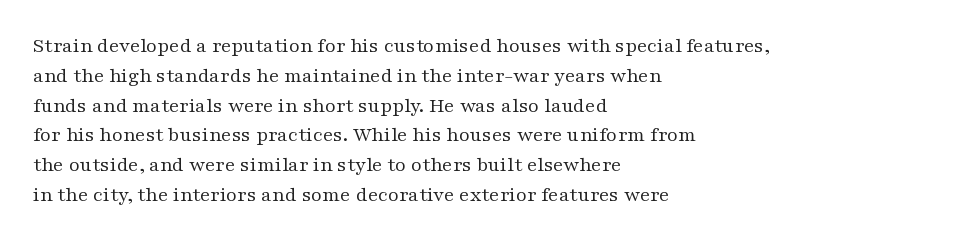
Quick note: interline space is typical. Nothing unusual about the tracking: characters are spaced as the font intends. Unmarked baselines from the first word to the last. No italicization has been applied; the sample stays upright.
